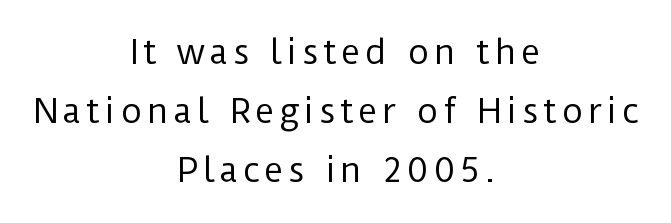
{"serif": "no", "italic": "no", "bold": "no", "weight": "regular", "width": "normal", "stroke_contrast": "low", "x_height": "medium", "monospaced": "no", "underline": "no", "align": "center", "line_spacing_ratio": 1.79, "glyph_px": 33}
